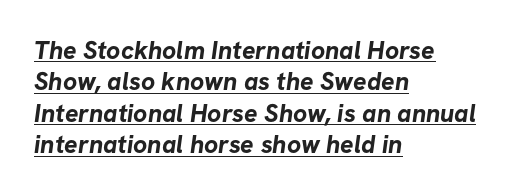
{"bold": "yes", "underline": "yes", "align": "left", "line_spacing": "normal", "line_spacing_ratio": 1.26, "letter_spacing": "normal", "letter_spacing_em": 0.0, "glyph_px": 25}
